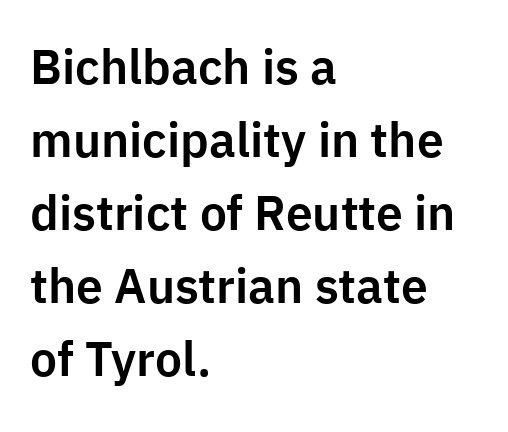
The image shows 48 px sans-serif type, upright; set left-aligned, normal line spacing (1.52x), normal letter spacing, not underlined; low stroke contrast and a medium x-height.
